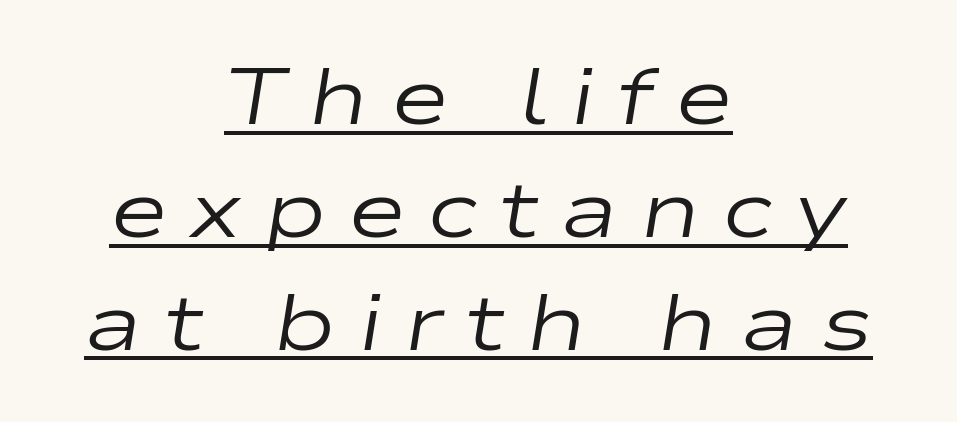
The image shows 80 px regular-weight, wide type, italic (leaning right); set centered, normal line spacing (1.41x), unusually wide letter spacing (+0.27 em), underlined; low stroke contrast and a medium x-height.
